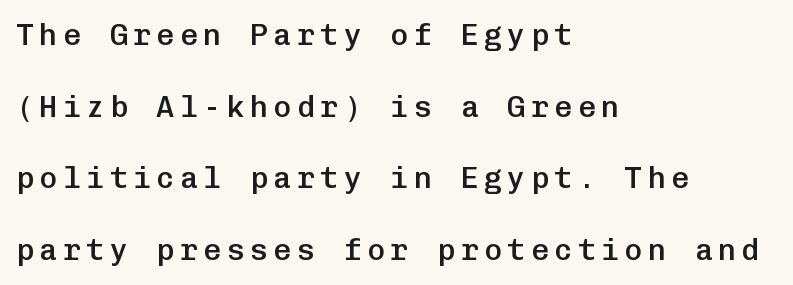
{"serif": "no", "italic": "no", "bold": "semi", "weight": "semibold", "width": "normal", "stroke_contrast": "low", "x_height": "medium", "monospaced": "yes", "underline": "no", "align": "left", "line_spacing": "loose", "line_spacing_ratio": 2.39, "glyph_px": 30}
